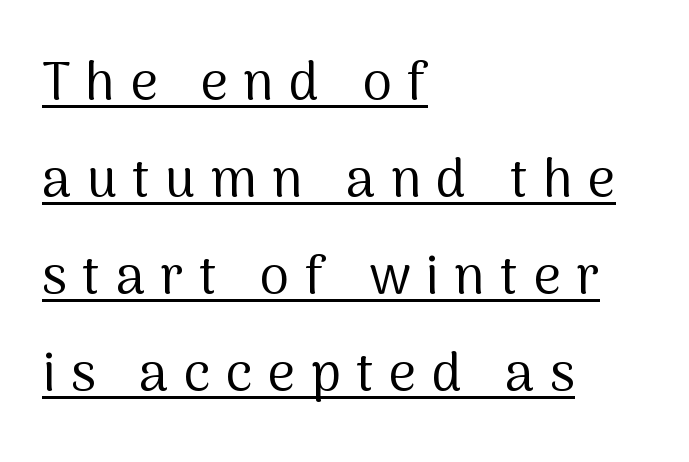
Q: Is the text bold? A: No.
Q: Is the text italic (slanted)? A: No, it is upright.
Q: Is the typeface a serif or a sans-serif typeface? A: Sans-serif.
Q: Is the text underlined? A: Yes.
Q: How is the paragraph aligned? A: Left-aligned.
Q: Is the spacing between letters normal or unusually wide? A: Unusually wide.
Q: Width (condensed, normal, or wide)? A: Normal.
Q: Stroke contrast? A: Medium.
Q: x-height? A: Medium.
Q: Monospaced? A: No.
